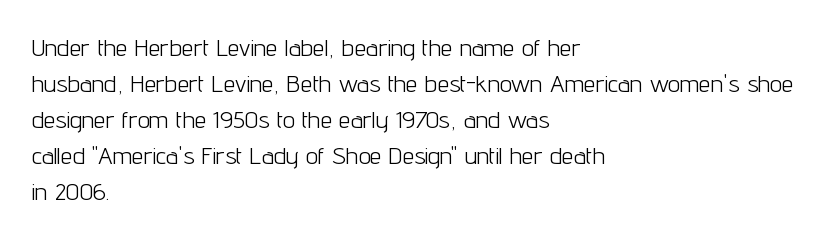
Q: Is the text bold? A: No.
Q: Is the text italic (slanted)? A: No, it is upright.
Q: Is the text underlined? A: No.
Q: How is the paragraph aligned? A: Left-aligned.
Q: Is the spacing between letters normal or unusually wide? A: Normal.
Q: Is the spacing between lines tight, normal or loose? A: Normal.
